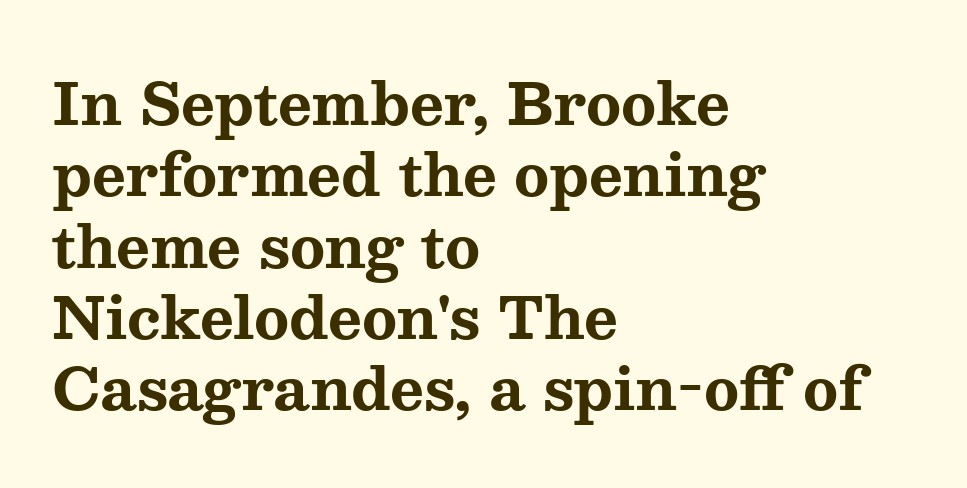
The image shows 58 px bold, wide serif type, upright; set left-aligned, line spacing 1.23x, normal letter spacing, not underlined; medium stroke contrast and a medium x-height.
